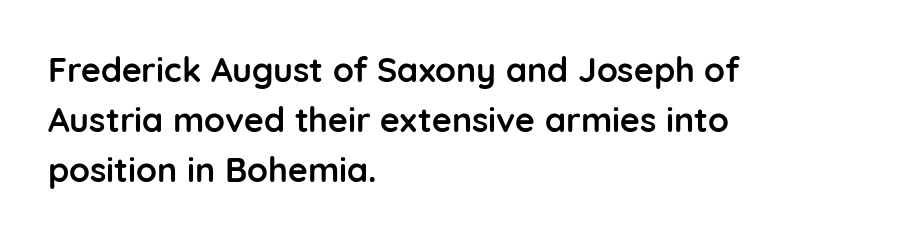
Q: Is the text bold? A: Yes.
Q: Is the text italic (slanted)? A: No, it is upright.
Q: Is the typeface a serif or a sans-serif typeface? A: Sans-serif.
Q: Is the text underlined? A: No.
Q: How is the paragraph aligned? A: Left-aligned.
Q: Is the spacing between letters normal or unusually wide? A: Normal.
Q: Is the spacing between lines tight, normal or loose? A: Normal.
Q: Width (condensed, normal, or wide)? A: Normal.
Q: Stroke contrast? A: Low.
Q: x-height? A: Medium.
Q: Monospaced? A: No.
